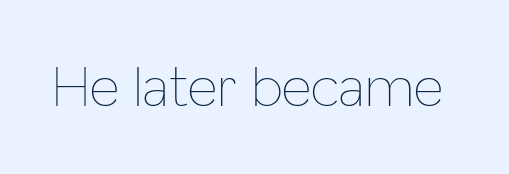
Q: Is the text bold? A: No.
Q: Is the text italic (slanted)? A: No, it is upright.
Q: Is the text underlined? A: No.
Q: Is the spacing between letters normal or unusually wide? A: Normal.
Q: Width (condensed, normal, or wide)? A: Condensed.
Q: Stroke contrast? A: Low.
Q: x-height? A: Medium.
Q: Monospaced? A: No.
